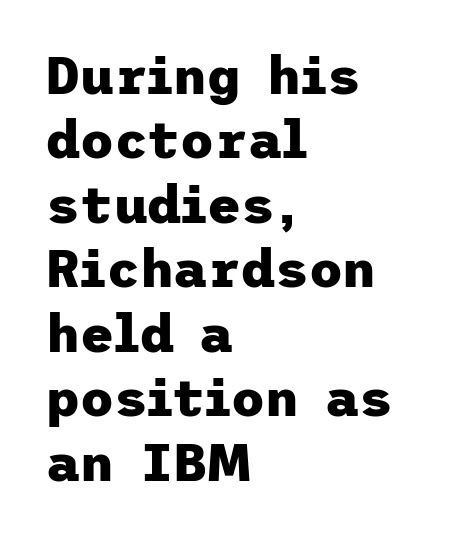
Q: Is the text bold? A: Yes.
Q: Is the text italic (slanted)? A: No, it is upright.
Q: Is the typeface a serif or a sans-serif typeface? A: Sans-serif.
Q: Is the text underlined? A: No.
Q: How is the paragraph aligned? A: Left-aligned.
Q: Is the spacing between letters normal or unusually wide? A: Normal.
Q: Width (condensed, normal, or wide)? A: Normal.
Q: Stroke contrast? A: Low.
Q: x-height? A: Medium.
